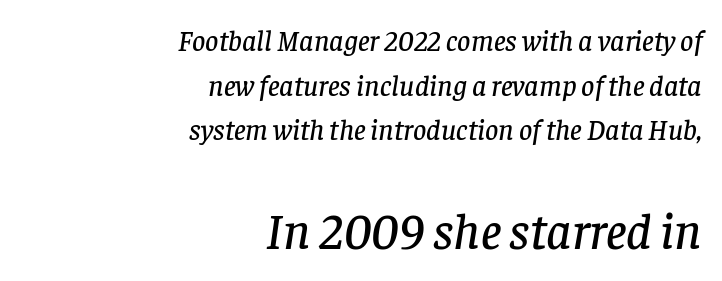
{"serif": "yes", "italic": "yes", "lean": "right", "slant_degrees": 8, "width": "normal", "stroke_contrast": "low", "x_height": "large", "monospaced": "no", "underline": "no", "align": "right", "line_spacing": "normal", "line_spacing_ratio": 1.54, "letter_spacing": "normal", "letter_spacing_em": 0.0, "larger_block": "second", "size_ratio": 1.76, "glyph_px": 51}
